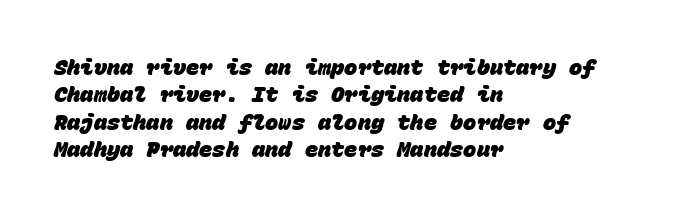
Q: Is the text bold? A: Yes.
Q: Is the text underlined? A: No.
Q: How is the paragraph aligned? A: Left-aligned.
Q: Is the spacing between letters normal or unusually wide? A: Normal.
